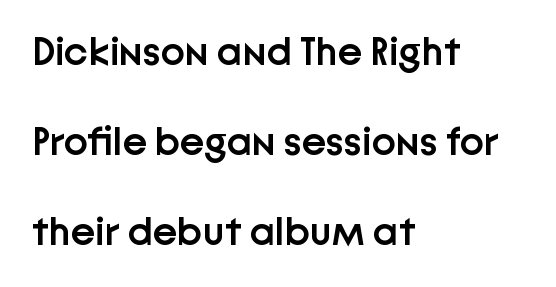
Spacing verdict: proportional, widths tailored to each character. Underlining? Definitely not there. If you drew a line through each stem, it would be perfectly vertical. The letterforms sit shoulder to shoulder at normal distance. Leftover space on each line is placed entirely after the last word.
